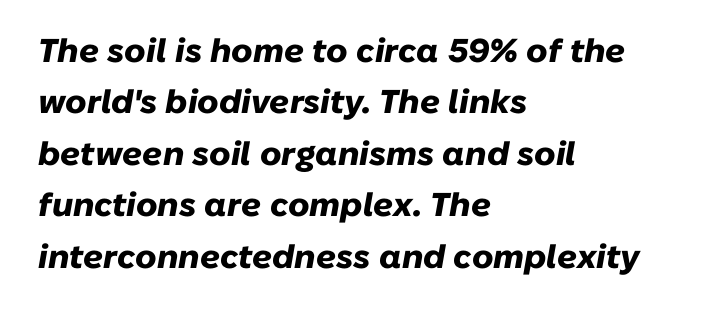
Honestly, there is no underline to notice here at all. Does the weight exceed regular? Yes, all the way to bold. Quick note: italic. These lines are set flush left with a ragged right edge. These lines are rendered in a variable-pitch font.
